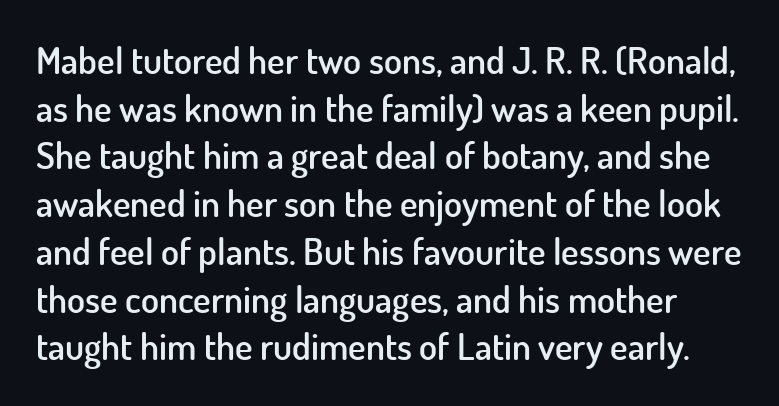
{"serif": "no", "italic": "no", "bold": "semi", "weight": "semibold", "width": "normal", "stroke_contrast": "low", "x_height": "small", "monospaced": "no", "underline": "no", "line_spacing": "normal", "line_spacing_ratio": 1.29, "letter_spacing": "normal", "letter_spacing_em": 0.0, "glyph_px": 37}
